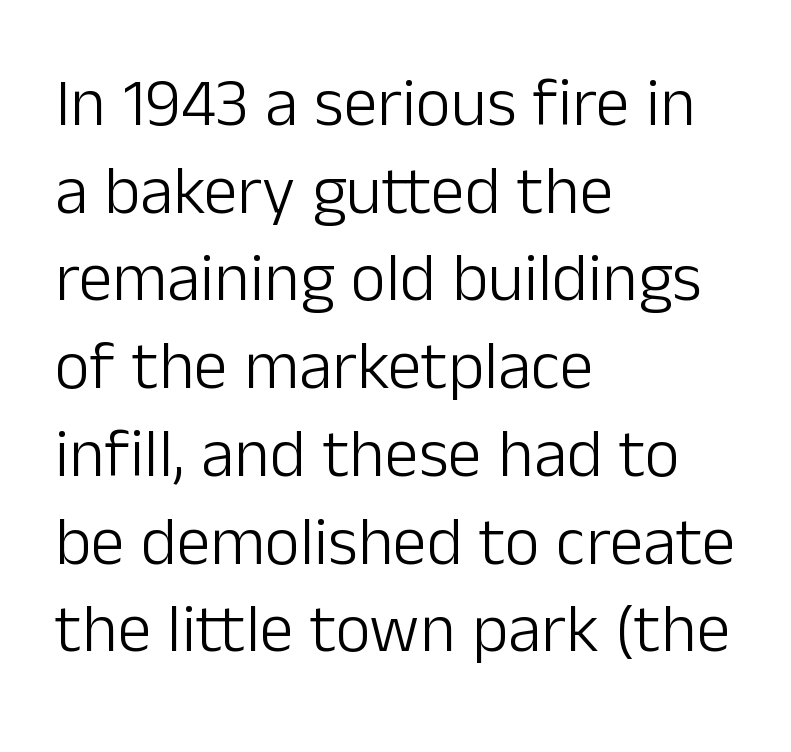
You can tell from the bare stems that sans-serif type was used. The face used here is rendered with its standard letterfit. The lines in this sample share a left origin and differ only in where they stop. What's the leading like? Ordinary, nothing unusual. Beneath every word, the page is bare.
